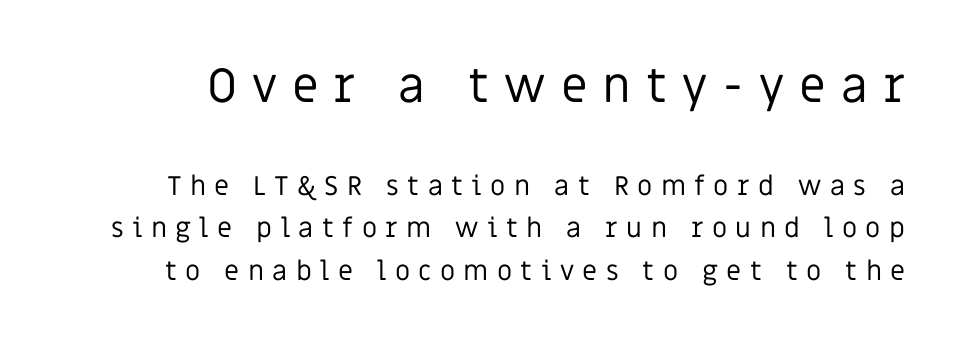
Q: Is the text bold? A: No.
Q: Is the text italic (slanted)? A: No, it is upright.
Q: Is the typeface a serif or a sans-serif typeface? A: Sans-serif.
Q: Is the text underlined? A: No.
Q: Is the spacing between letters normal or unusually wide? A: Unusually wide.
Q: Is the spacing between lines tight, normal or loose? A: Normal.
Q: Which block of text is set in a larger size, the first (top) or the second (bottom)? A: The first (top) one.
Q: Width (condensed, normal, or wide)? A: Normal.
Q: Stroke contrast? A: Low.
Q: x-height? A: Large.
Q: Monospaced? A: No.
